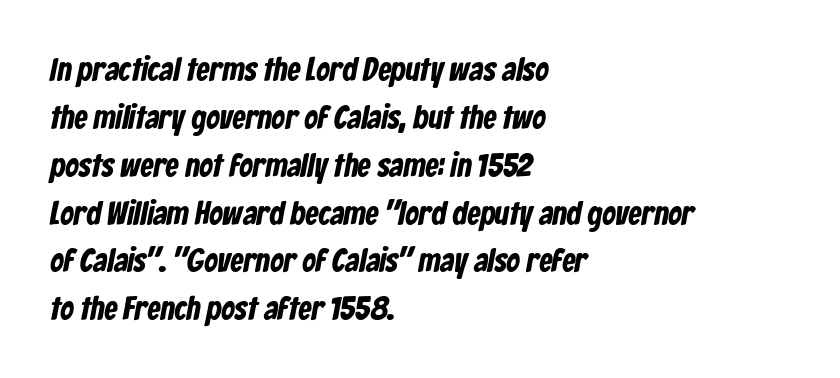
{"serif": "no", "width": "condensed", "stroke_contrast": "low", "x_height": "medium", "monospaced": "no", "underline": "no", "align": "left", "line_spacing": "normal", "line_spacing_ratio": 1.45, "letter_spacing": "normal", "letter_spacing_em": 0.0, "glyph_px": 33}
